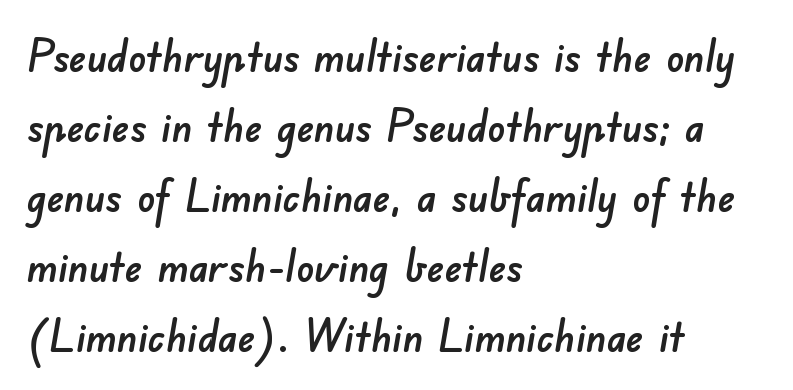
Q: Is the typeface a serif or a sans-serif typeface? A: Sans-serif.
Q: Is the text underlined? A: No.
Q: How is the paragraph aligned? A: Left-aligned.
Q: Is the spacing between letters normal or unusually wide? A: Normal.
Q: Is the spacing between lines tight, normal or loose? A: Normal.
Q: Width (condensed, normal, or wide)? A: Normal.
Q: Stroke contrast? A: Low.
Q: x-height? A: Small.
Q: Monospaced? A: No.
